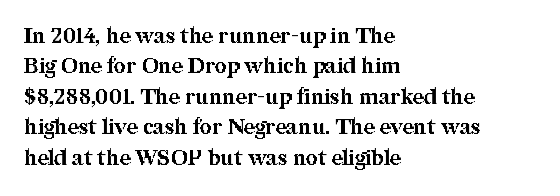
Q: Is the text bold? A: Yes.
Q: Is the text italic (slanted)? A: No, it is upright.
Q: Is the text underlined? A: No.
Q: How is the paragraph aligned? A: Left-aligned.
Q: Is the spacing between letters normal or unusually wide? A: Normal.
Q: Is the spacing between lines tight, normal or loose? A: Normal.
